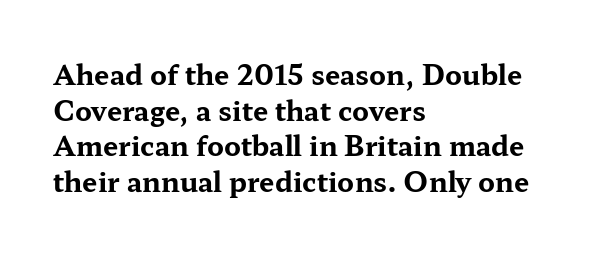
The image shows 27 px bold type, upright; set left-aligned, normal line spacing (1.32x), normal letter spacing, not underlined.
